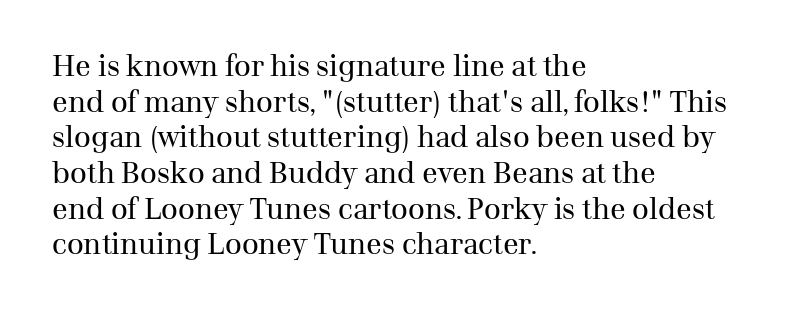
The type is set solid horizontally, with unmodified tracking. Is this a heavy cut? Hardly; it is regular or lighter. You can tell from the footed stems that serif type was used. Clear beneath every line of the passage. The paragraph has a hard left edge and a soft right edge.
